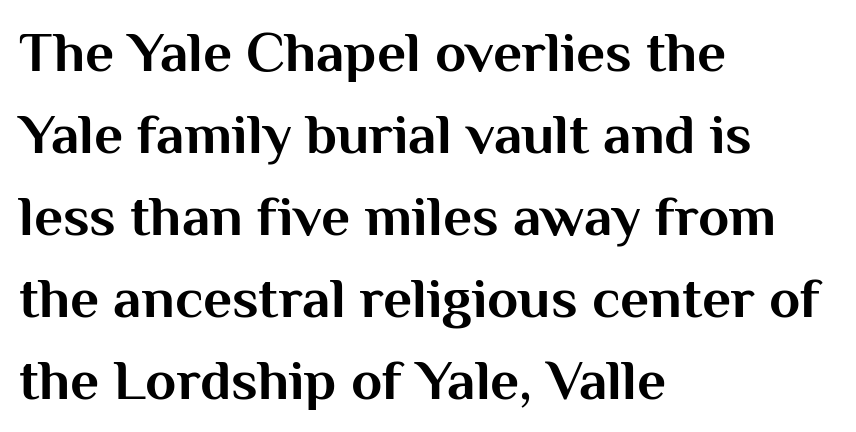
This is the regular roman posture of the typeface. How heavy is the stroke? Heavy — this is a bold. Letter spacing: default. Quick note: interline space is typical. No feet cap the strokes, marking this as sans-serif type.
